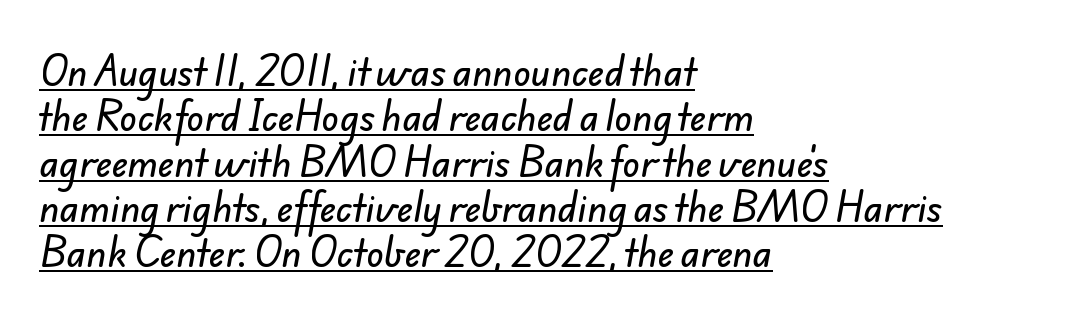
{"serif": "no", "width": "normal", "stroke_contrast": "low", "x_height": "small", "monospaced": "no", "underline": "yes", "align": "left", "line_spacing": "normal", "line_spacing_ratio": 1.26, "letter_spacing": "normal", "letter_spacing_em": 0.0, "glyph_px": 36}
